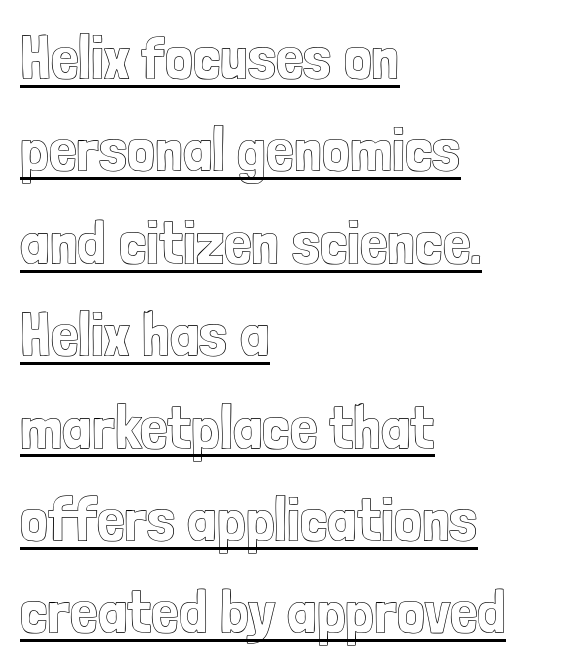
{"italic": "no", "width": "condensed", "x_height": "medium", "monospaced": "no", "underline": "yes", "align": "left", "line_spacing": "normal", "line_spacing_ratio": 1.49, "letter_spacing": "normal", "letter_spacing_em": 0.0, "glyph_px": 62}
